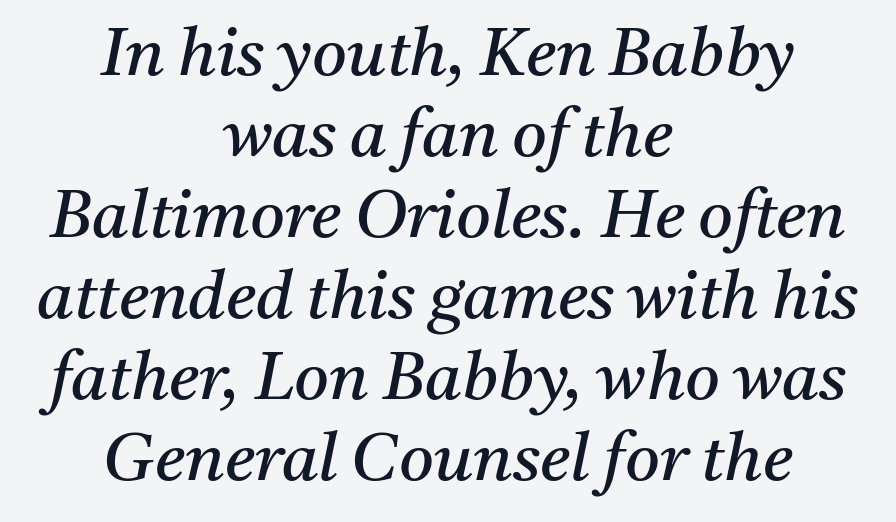
Q: Is the text bold? A: No.
Q: Is the text italic (slanted)? A: Yes, it leans right by about 11 degrees.
Q: Is the typeface a serif or a sans-serif typeface? A: Serif.
Q: Is the text underlined? A: No.
Q: How is the paragraph aligned? A: Centered.
Q: Is the spacing between letters normal or unusually wide? A: Normal.
Q: Width (condensed, normal, or wide)? A: Normal.
Q: Stroke contrast? A: Medium.
Q: x-height? A: Medium.
Q: Monospaced? A: No.
